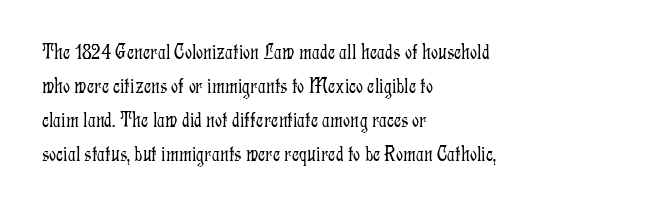
These lines stack with their left ends in a neat column. Any mark beneath the type? The region is blank. Short note: letters normally spaced. The type sits square on the baseline with zero lean.
